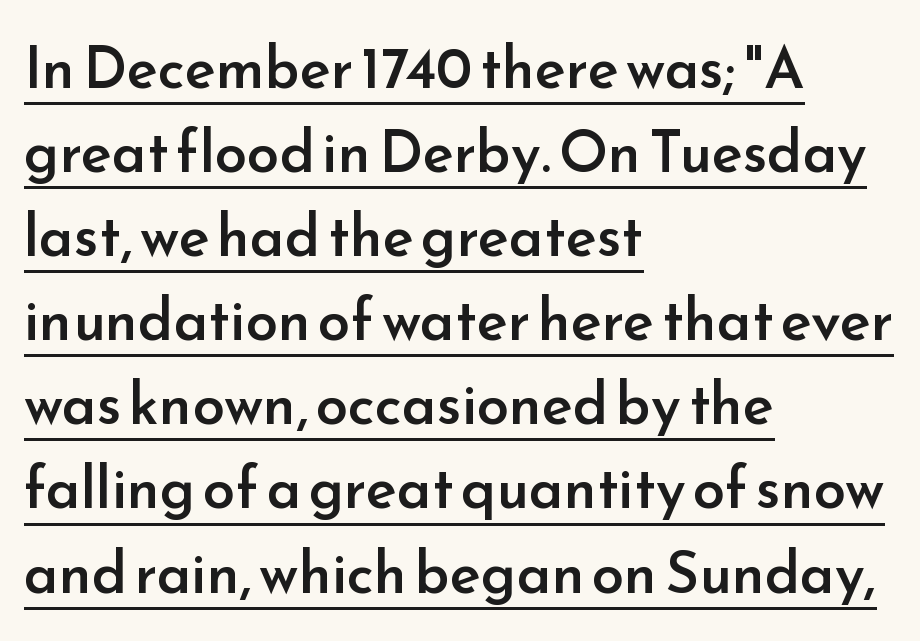
The face used here is a sans, in the tradition of grotesques and geometrics. Line spacing here is normal. Visually the block forms a straight wall on the left and a jagged coastline on the right. These lines were composed using upright roman letters. The rendering keeps characters at their native spacing. Does a line run under the words? Yes, clearly.
